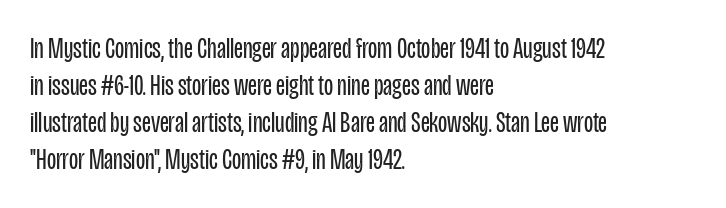
Q: Is the text bold? A: No.
Q: Is the text italic (slanted)? A: No, it is upright.
Q: Is the typeface a serif or a sans-serif typeface? A: Sans-serif.
Q: Is the text underlined? A: No.
Q: How is the paragraph aligned? A: Left-aligned.
Q: Is the spacing between letters normal or unusually wide? A: Normal.
Q: Width (condensed, normal, or wide)? A: Condensed.
Q: Stroke contrast? A: Low.
Q: x-height? A: Large.
Q: Monospaced? A: No.
